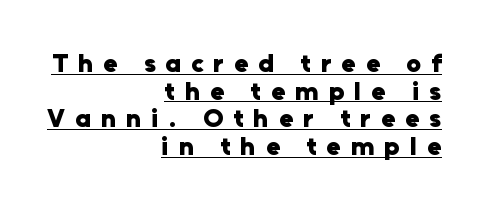
Q: Is the text bold? A: Yes.
Q: Is the text italic (slanted)? A: No, it is upright.
Q: Is the text underlined? A: Yes.
Q: How is the paragraph aligned? A: Right-aligned.
Q: Is the spacing between letters normal or unusually wide? A: Unusually wide.
Q: Is the spacing between lines tight, normal or loose? A: Tight.
